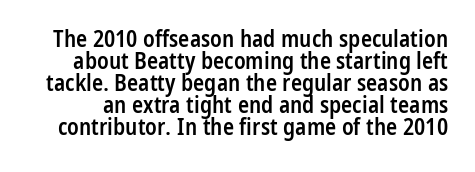
Q: Is the text bold? A: Semi-bold.
Q: Is the text italic (slanted)? A: No, it is upright.
Q: Is the text underlined? A: No.
Q: Is the spacing between letters normal or unusually wide? A: Normal.
Q: Is the spacing between lines tight, normal or loose? A: Tight.
